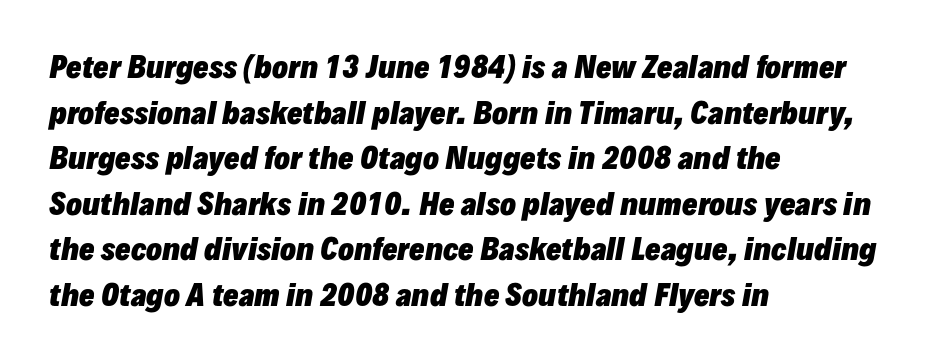
{"italic": "yes", "lean": "right", "slant_degrees": 10, "bold": "yes", "weight": "heavy", "width": "normal", "stroke_contrast": "low", "x_height": "medium", "monospaced": "no", "underline": "no", "align": "left", "line_spacing": "normal", "line_spacing_ratio": 1.57, "letter_spacing": "normal", "letter_spacing_em": 0.0, "glyph_px": 29}
